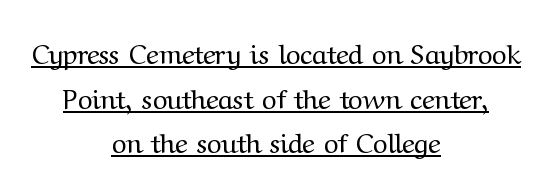
Q: Is the text bold? A: No.
Q: Is the text italic (slanted)? A: No, it is upright.
Q: Is the typeface a serif or a sans-serif typeface? A: Serif.
Q: Is the text underlined? A: Yes.
Q: How is the paragraph aligned? A: Centered.
Q: Is the spacing between letters normal or unusually wide? A: Normal.
Q: Is the spacing between lines tight, normal or loose? A: Normal.
Q: Width (condensed, normal, or wide)? A: Normal.
Q: Stroke contrast? A: Medium.
Q: x-height? A: Medium.
Q: Monospaced? A: No.
